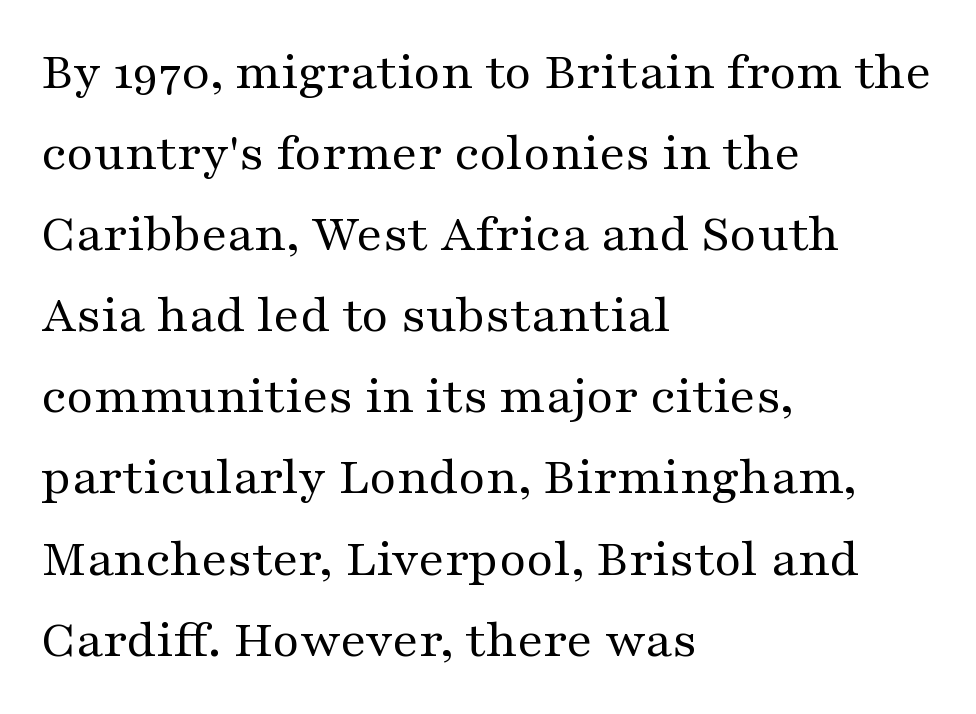
Q: Is the text bold? A: No.
Q: Is the text italic (slanted)? A: No, it is upright.
Q: Is the typeface a serif or a sans-serif typeface? A: Serif.
Q: Is the text underlined? A: No.
Q: How is the paragraph aligned? A: Left-aligned.
Q: Is the spacing between letters normal or unusually wide? A: Normal.
Q: Is the spacing between lines tight, normal or loose? A: Normal.
Q: Width (condensed, normal, or wide)? A: Wide.
Q: Stroke contrast? A: Medium.
Q: x-height? A: Medium.
Q: Monospaced? A: No.
